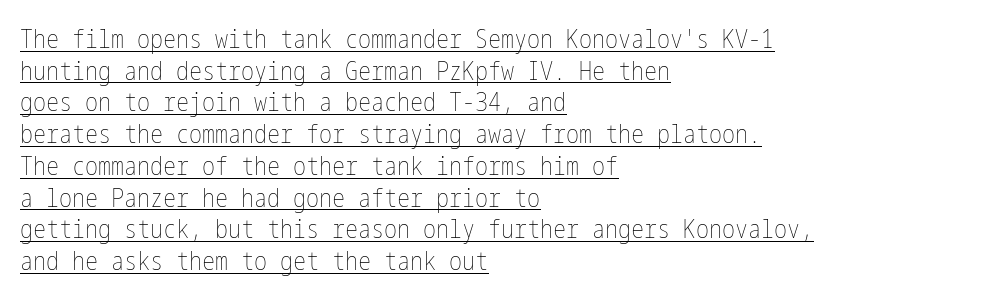
The image shows 26 px text type, upright; set left-aligned, line spacing 1.22x, normal letter spacing, underlined.
